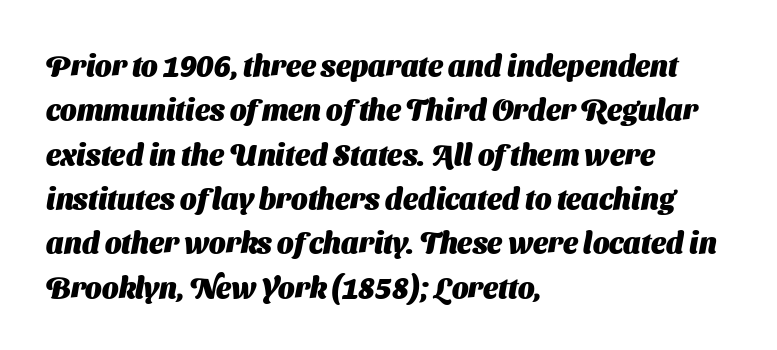
The image shows 29 px heavy sans-serif type; set left-aligned, normal line spacing (1.53x), normal letter spacing, not underlined; medium stroke contrast and a medium x-height.
